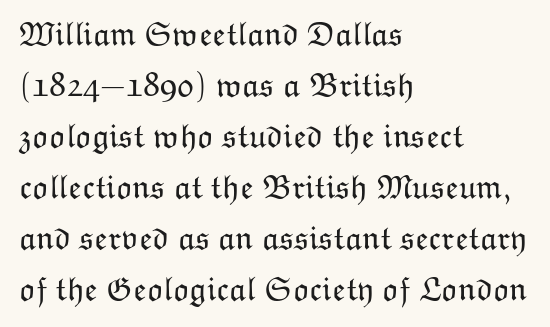
{"italic": "no", "bold": "no", "weight": "light", "width": "normal", "stroke_contrast": "low", "x_height": "medium", "monospaced": "no", "underline": "no", "align": "left", "line_spacing": "normal", "line_spacing_ratio": 1.5, "letter_spacing": "normal", "letter_spacing_em": 0.0, "glyph_px": 34}
